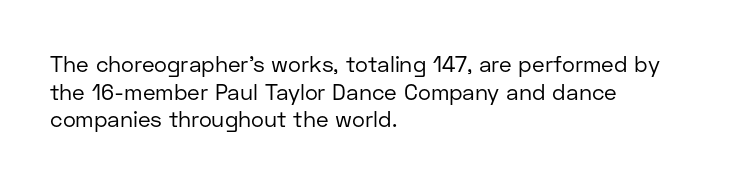
{"italic": "no", "bold": "no", "underline": "no", "align": "left", "line_spacing": "normal", "line_spacing_ratio": 1.26, "letter_spacing": "normal", "letter_spacing_em": 0.0, "glyph_px": 22}
